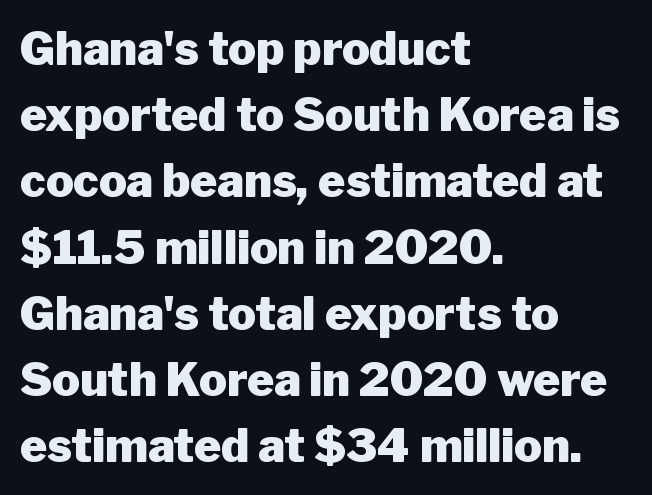
Q: Is the text bold? A: Yes.
Q: Is the text italic (slanted)? A: No, it is upright.
Q: Is the typeface a serif or a sans-serif typeface? A: Sans-serif.
Q: Is the text underlined? A: No.
Q: How is the paragraph aligned? A: Left-aligned.
Q: Is the spacing between letters normal or unusually wide? A: Normal.
Q: Is the spacing between lines tight, normal or loose? A: Normal.
Q: Width (condensed, normal, or wide)? A: Normal.
Q: Stroke contrast? A: Low.
Q: x-height? A: Medium.
Q: Monospaced? A: No.
